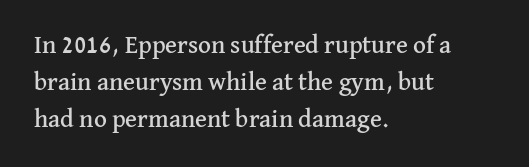
{"italic": "no", "underline": "no", "align": "left", "line_spacing": "normal", "line_spacing_ratio": 1.48, "letter_spacing": "normal", "letter_spacing_em": 0.0, "glyph_px": 25}
